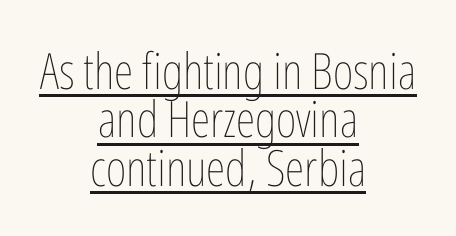
You can see a thin bar hugging the bottom of the glyphs. Short note: letters normally spaced. Compared with typical paragraphs, the rows here are closer together. A typesetter would call this proportional, since set widths differ per character. Typeset on center — no edge is straight. This is roman type, the default non-slanted kind.
